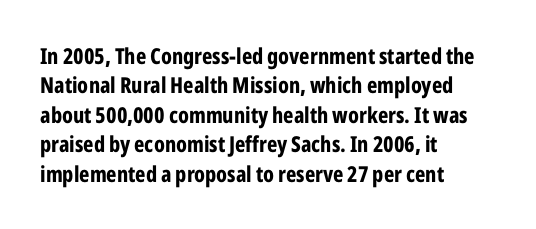
The vertical gap from one line to the next is medium. The rendering uses a bold face; every stroke is thick and dark. When letters stand straight like this, we call the style roman or upright. A typesetter would call this zero additional tracking.
